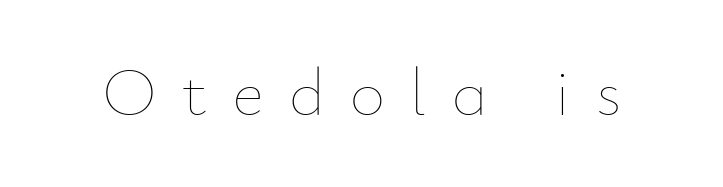
The image shows 69 px thin type, upright; set unusually wide letter spacing (+0.36 em), not underlined; low stroke contrast and a small x-height.
